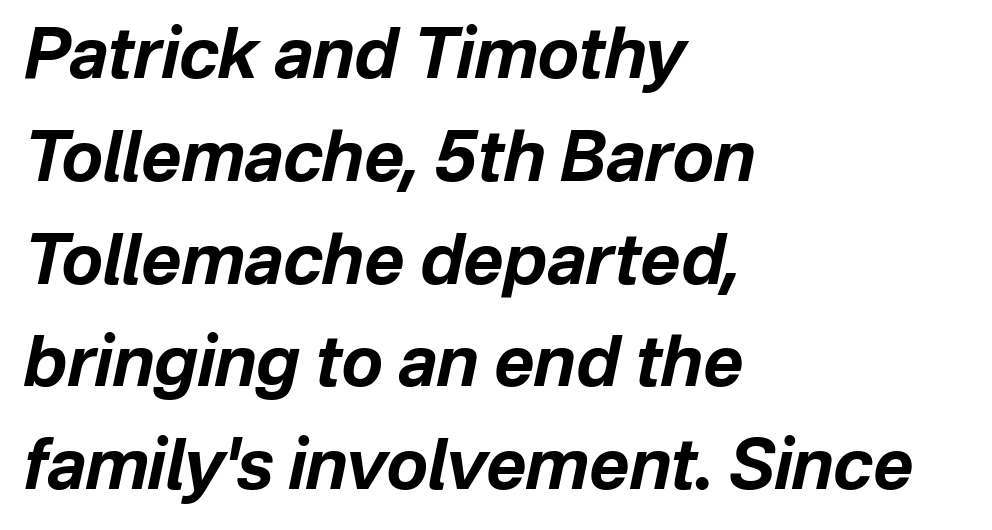
The image shows 69 px bold type, italic (leaning right); set left-aligned, normal line spacing (1.49x), normal letter spacing, not underlined; low stroke contrast and a medium x-height.
